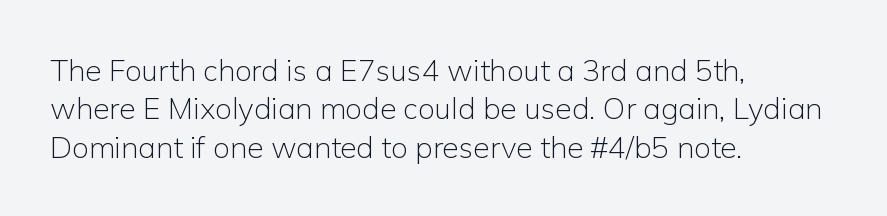
Glance below the letters and you will spot only blank space. Upright lettering throughout. Each letter's strokes conclude bluntly, with no projecting serifs. You could not count columns in this text — the font is proportionally spaced.
